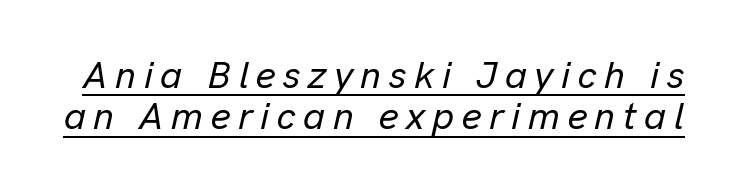
In terms of letterspacing, this is a distinctly airy, spread setting. Rendered with sloped, italic letterforms. The passage shown is underscored from start to finish. The face used here is proportionally spaced, like ordinary book or web type. The space between consecutive lines is stingy.
